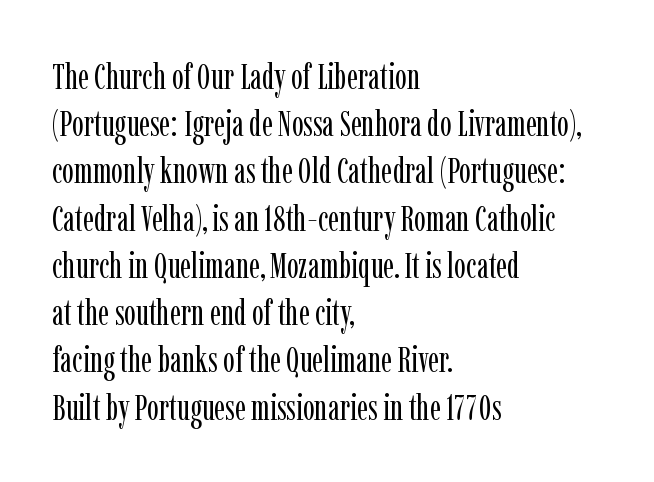
Leading: standard. This rendering employs a face with finishing strokes, i.e., a serif. The line texture is even and compact thanks to regular tracking. The setting favours the left margin, as ordinary paragraphs usually do. Does the lettering tilt? It doesn't — this is upright.
